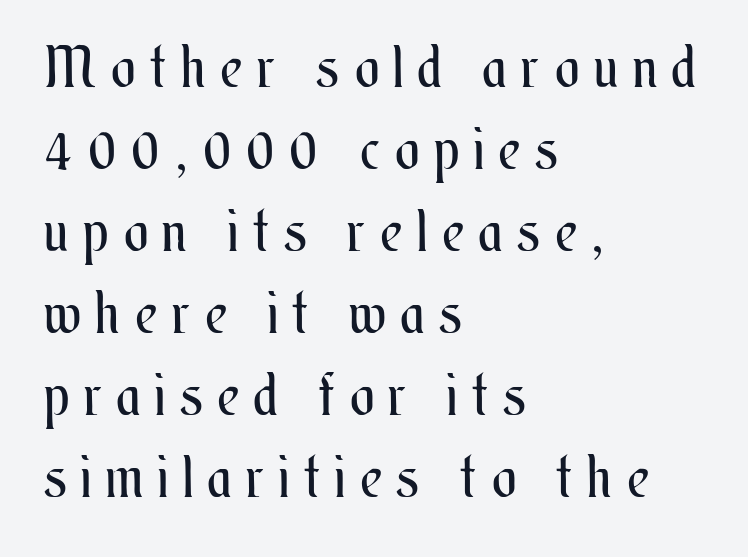
{"italic": "no", "bold": "no", "weight": "regular", "width": "condensed", "stroke_contrast": "medium", "x_height": "small", "monospaced": "no", "underline": "no", "align": "left", "line_spacing": "normal", "line_spacing_ratio": 1.44, "letter_spacing": "wide", "letter_spacing_em": 0.27, "glyph_px": 57}
